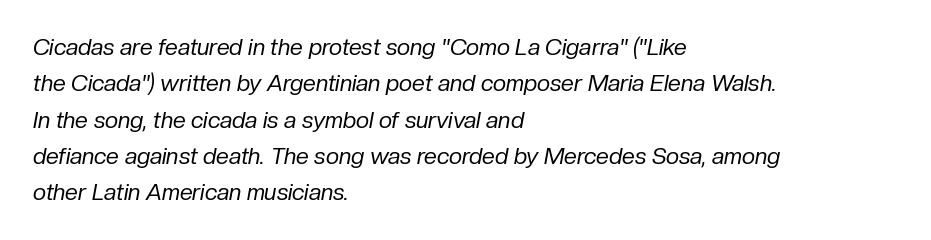
{"italic": "yes", "lean": "right", "slant_degrees": 10, "bold": "no", "underline": "no", "align": "left", "line_spacing": "normal", "line_spacing_ratio": 1.58, "letter_spacing": "normal", "letter_spacing_em": 0.0, "glyph_px": 23}
